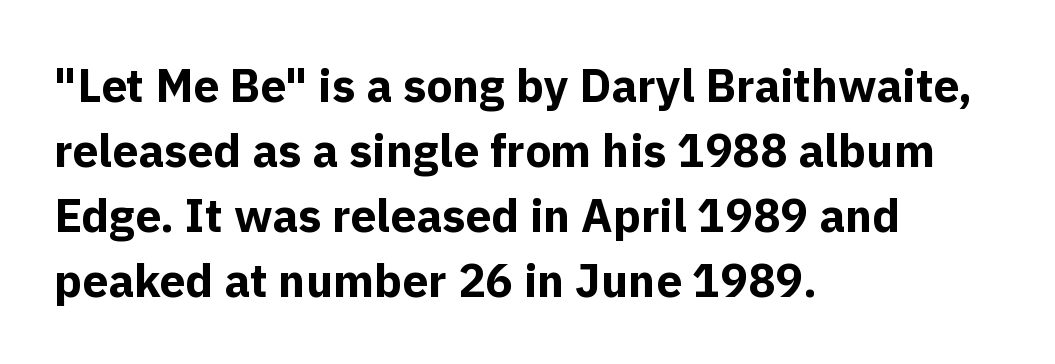
{"serif": "no", "italic": "no", "bold": "yes", "weight": "bold", "width": "normal", "x_height": "medium", "monospaced": "no", "underline": "no", "align": "left", "line_spacing": "normal", "line_spacing_ratio": 1.41, "letter_spacing": "normal", "letter_spacing_em": 0.0, "glyph_px": 46}
